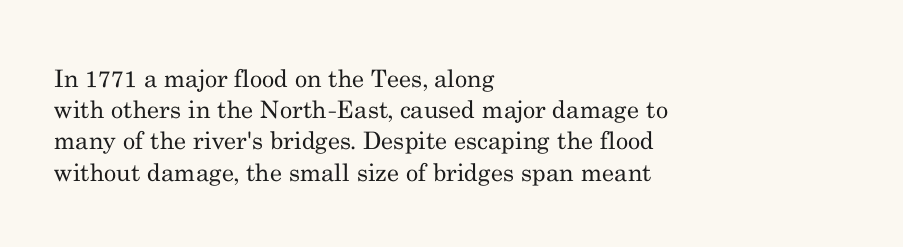
The ragged edge is on the right, which tells us the setting is flush left. The passage shown is not underscored anywhere. These lines were composed using upright roman letters. This sample uses plain, unmodified letter spacing. Reading down the column, the eye jumps a familiar distance to each next line.
